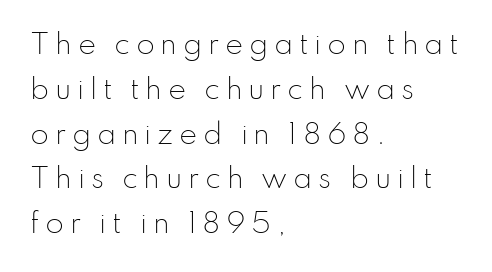
{"italic": "no", "bold": "no", "underline": "no", "align": "left", "line_spacing": "normal", "line_spacing_ratio": 1.66, "letter_spacing": "wide", "letter_spacing_em": 0.21, "glyph_px": 27}
